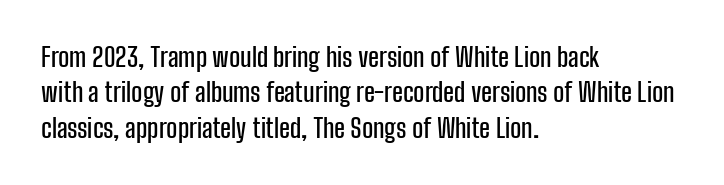
The passage shown stacks its lines at a standard gap. These lines stack with their left ends in a neat column. A roman cut, with each character standing at attention. Caption: standard tracking, unaltered. Words float on clear page, feet unadorned.
